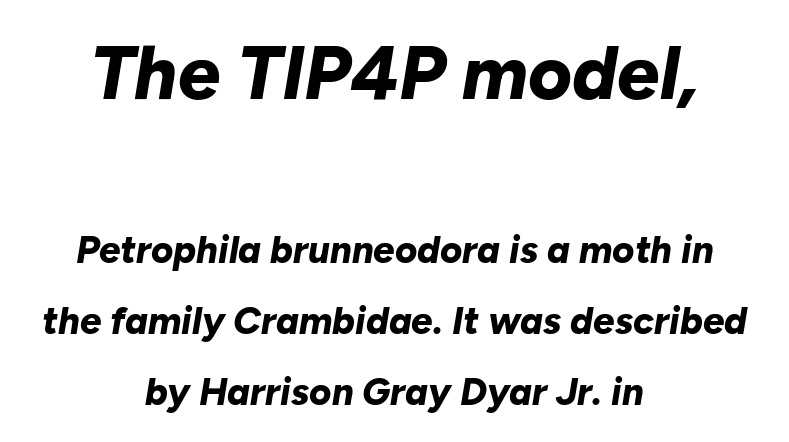
Q: Is the text bold? A: Yes.
Q: Is the text italic (slanted)? A: Yes, it leans right by about 10 degrees.
Q: Is the text underlined? A: No.
Q: How is the paragraph aligned? A: Centered.
Q: Is the spacing between letters normal or unusually wide? A: Normal.
Q: Which block of text is set in a larger size, the first (top) or the second (bottom)? A: The first (top) one.
Q: Width (condensed, normal, or wide)? A: Normal.
Q: Stroke contrast? A: Low.
Q: x-height? A: Medium.
Q: Monospaced? A: No.
